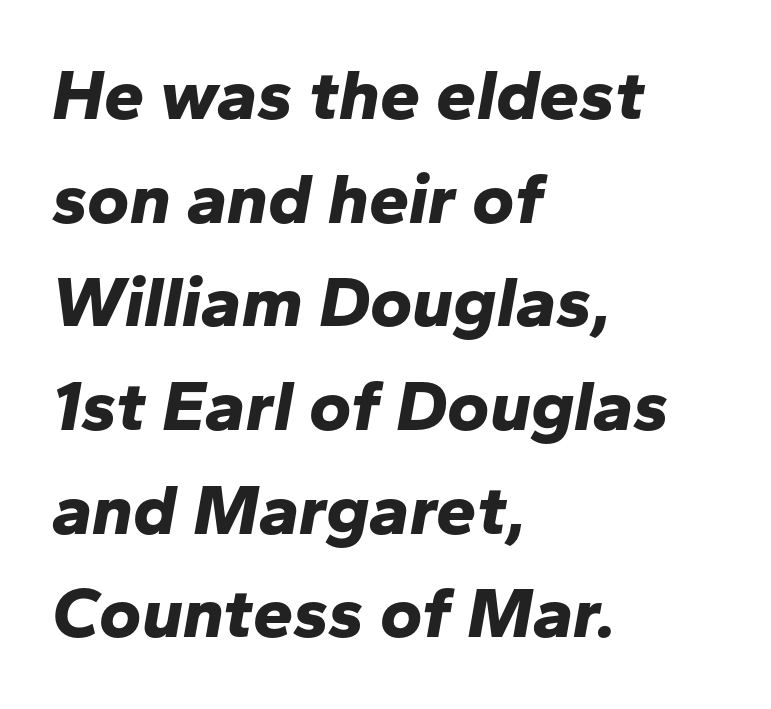
Q: Is the text bold? A: Yes.
Q: Is the text italic (slanted)? A: Yes, it leans right by about 10 degrees.
Q: Is the text underlined? A: No.
Q: How is the paragraph aligned? A: Left-aligned.
Q: Is the spacing between letters normal or unusually wide? A: Normal.
Q: Is the spacing between lines tight, normal or loose? A: Normal.
Q: Width (condensed, normal, or wide)? A: Normal.
Q: Stroke contrast? A: Low.
Q: x-height? A: Medium.
Q: Monospaced? A: No.
